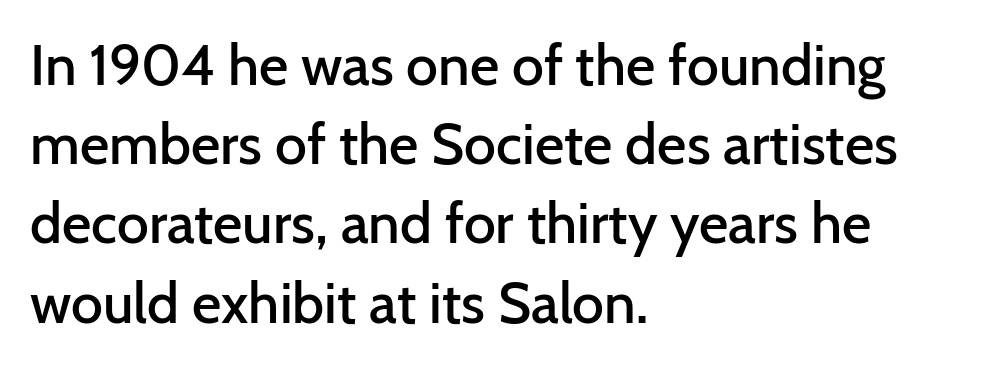
Q: Is the text bold? A: Semi-bold.
Q: Is the text italic (slanted)? A: No, it is upright.
Q: Is the typeface a serif or a sans-serif typeface? A: Sans-serif.
Q: Is the text underlined? A: No.
Q: How is the paragraph aligned? A: Left-aligned.
Q: Is the spacing between letters normal or unusually wide? A: Normal.
Q: Is the spacing between lines tight, normal or loose? A: Normal.
Q: Width (condensed, normal, or wide)? A: Normal.
Q: Stroke contrast? A: Low.
Q: x-height? A: Medium.
Q: Monospaced? A: No.
